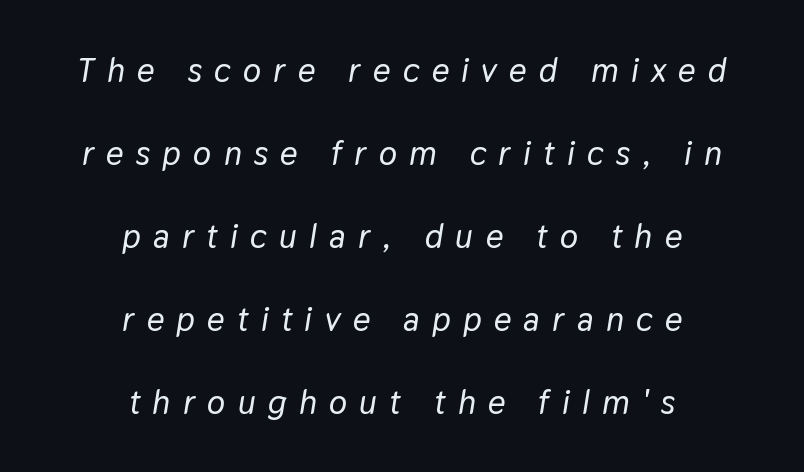
Has an underline been added? It has not. The rendering positions every line midway between the sides. Spacing verdict: proportional, widths tailored to each character. Short note: letters widely spaced.
